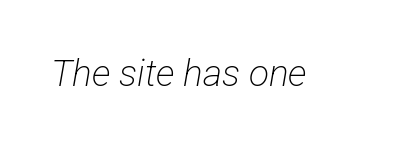
{"serif": "no", "bold": "no", "weight": "light", "width": "condensed", "stroke_contrast": "low", "x_height": "medium", "monospaced": "no", "underline": "no", "letter_spacing": "normal", "letter_spacing_em": 0.0, "glyph_px": 37}
